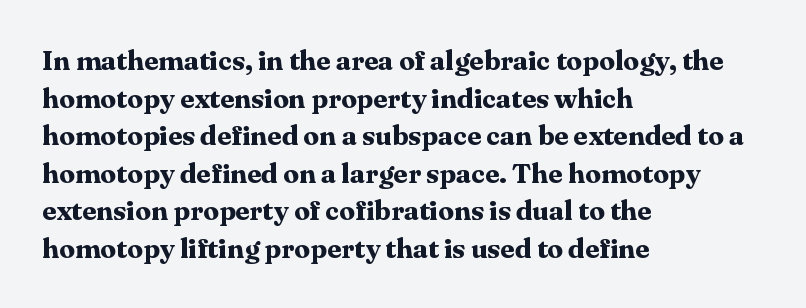
Words float on clear page, feet unadorned. The gaps between neighbouring characters are ordinary and unremarkable. Leftover space on each line is placed entirely after the last word. A serif font was chosen for this passage.
